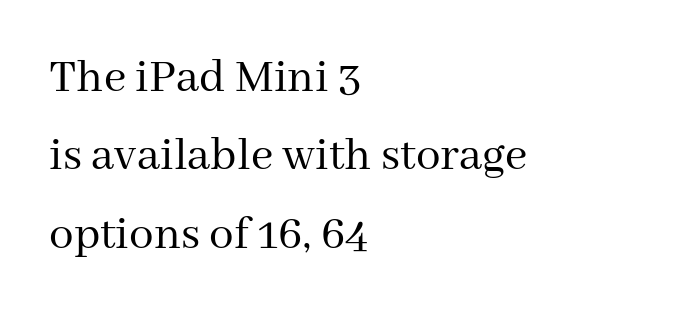
The image shows 49 px regular-weight serif type, upright; set left-aligned, normal line spacing (1.6x), normal letter spacing, not underlined; medium stroke contrast and a medium x-height.
